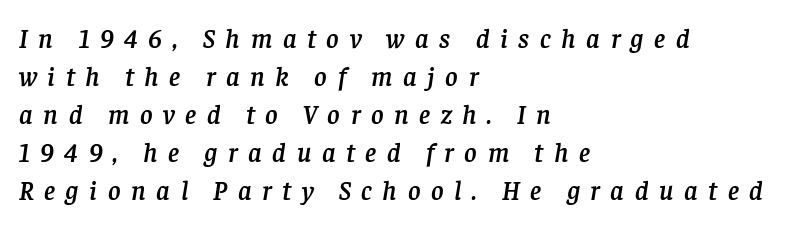
{"italic": "yes", "lean": "right", "slant_degrees": 8, "underline": "no", "align": "left", "line_spacing": "normal", "line_spacing_ratio": 1.41, "letter_spacing": "wide", "letter_spacing_em": 0.39, "glyph_px": 27}
